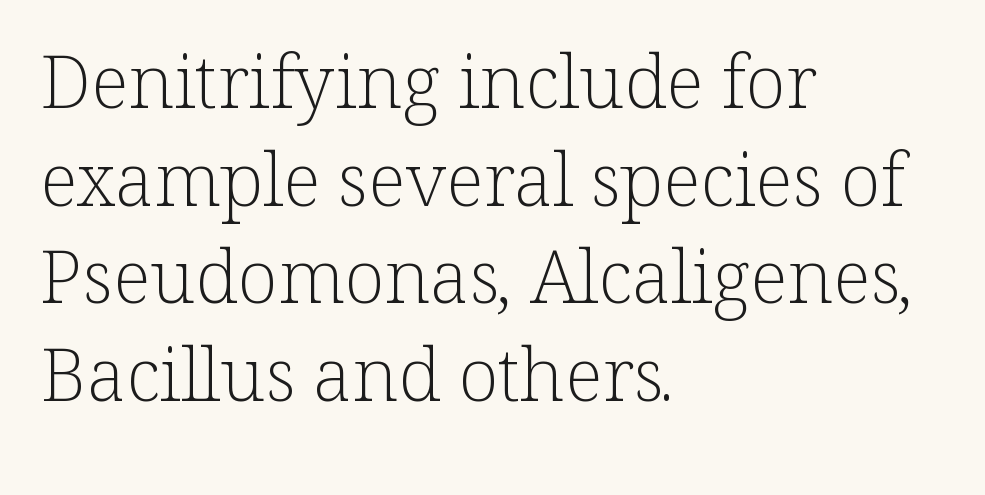
Think of a printed novel: that variable character pitch is what you see here. You could call the tracking neutral — neither tight nor loose. The weight would be labelled regular, book, light, or lighter still. A roman cut, with each character standing at attention. Just letters on the line, the space beneath them empty. The line-height multiplier appears to be the usual default.
